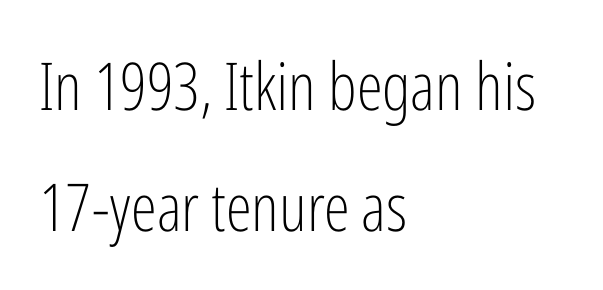
Q: Is the text bold? A: No.
Q: Is the text italic (slanted)? A: No, it is upright.
Q: Is the typeface a serif or a sans-serif typeface? A: Sans-serif.
Q: Is the text underlined? A: No.
Q: How is the paragraph aligned? A: Left-aligned.
Q: Is the spacing between letters normal or unusually wide? A: Normal.
Q: Width (condensed, normal, or wide)? A: Condensed.
Q: Stroke contrast? A: Low.
Q: x-height? A: Medium.
Q: Monospaced? A: No.
